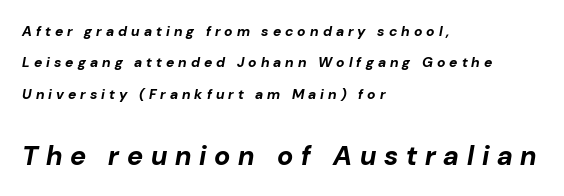
The face used here has the dense, thick strokes of a bold. Alignment: flush left. These two chunks differ in scale, with the bottom chunk taking the larger measure. Looking at the ascenders, they clearly lean. How are the letters spaced? Widely, with obvious added tracking.
